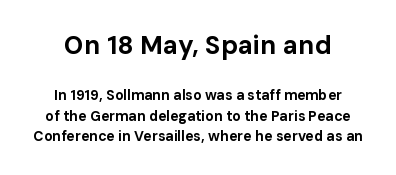
Plain, unruled lines of type. In this sample the first text group is rendered at the bigger scale. The letterforms sit shoulder to shoulder at normal distance. Designer's note — italics off, roman on. Honestly, the row spacing looks completely unremarkable.
